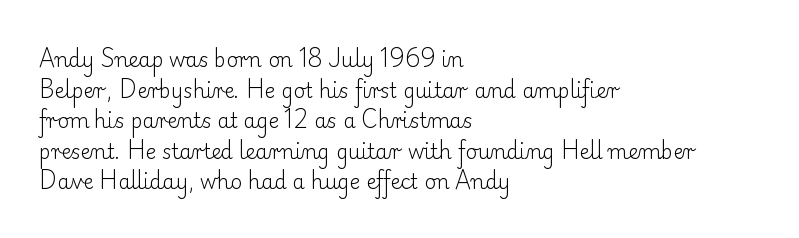
If you drew a line through each stem, it would be perfectly vertical. Students, observe: this is what conventionally led text looks like. Alignment: flush left. Decoration check: the copy has no underline.
